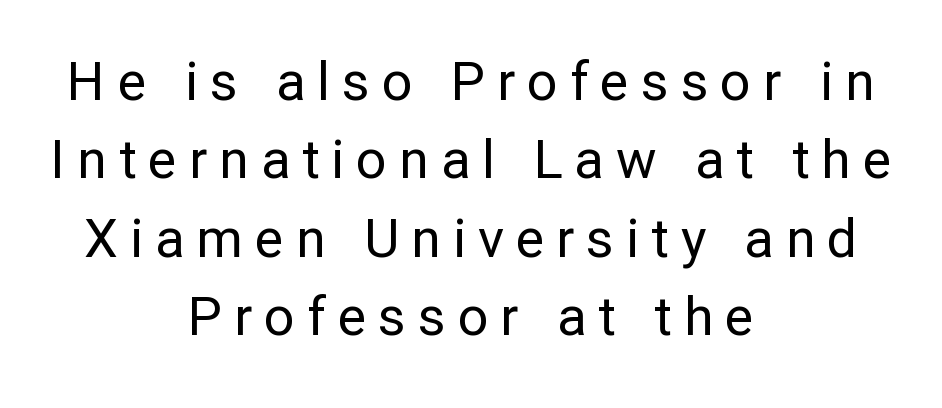
{"serif": "no", "italic": "no", "bold": "no", "weight": "regular", "width": "normal", "stroke_contrast": "low", "x_height": "medium", "monospaced": "no", "underline": "no", "align": "center", "line_spacing": "normal", "line_spacing_ratio": 1.45, "letter_spacing": "wide", "letter_spacing_em": 0.22, "glyph_px": 54}
